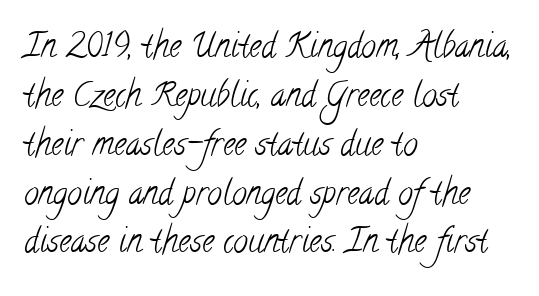
The text block is weighted toward the left margin, trailing off unevenly rightward. Lines of text with bare space underneath. Do the characters align in a grid? No, the font is proportional. Is this a sans? No — the strokes have serifs. Each word holds together tightly as a unit, with standard inter-letter gaps. The strokes are not fattened; the text isn't bold.
